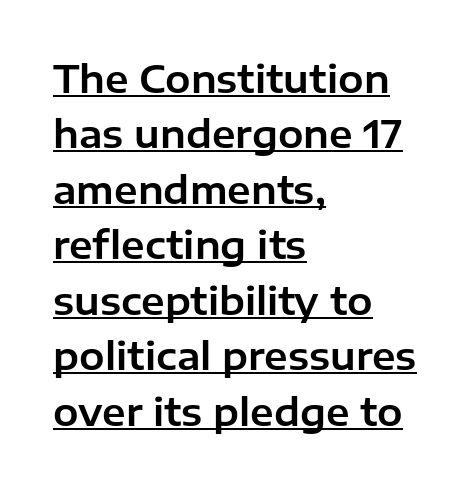
Q: Is the text italic (slanted)? A: No, it is upright.
Q: Is the typeface a serif or a sans-serif typeface? A: Sans-serif.
Q: Is the text underlined? A: Yes.
Q: How is the paragraph aligned? A: Left-aligned.
Q: Is the spacing between letters normal or unusually wide? A: Normal.
Q: Is the spacing between lines tight, normal or loose? A: Normal.
Q: Width (condensed, normal, or wide)? A: Normal.
Q: Stroke contrast? A: Low.
Q: x-height? A: Medium.
Q: Monospaced? A: No.
